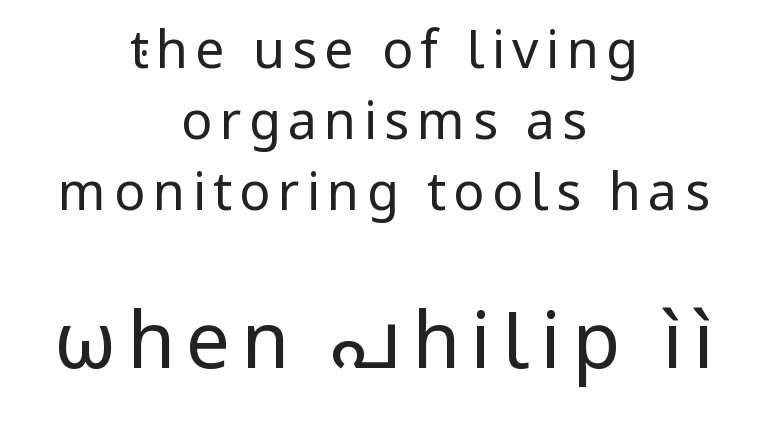
The image shows 78 px regular-weight sans-serif type, upright; set centered, normal line spacing (1.37x), not underlined; the second (bottom) block is 1.5x larger; low stroke contrast and a medium x-height.
